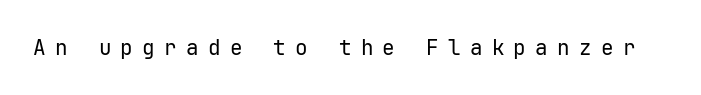
Type without underlining. Vertical strokes here are truly vertical. Stroke mass is kept to a normal reading level or below. The line texture is sparse and dotted thanks to wide tracking.
